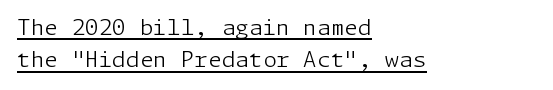
The image shows 22 px text type, upright; set left-aligned, normal line spacing (1.47x), normal letter spacing, underlined.
